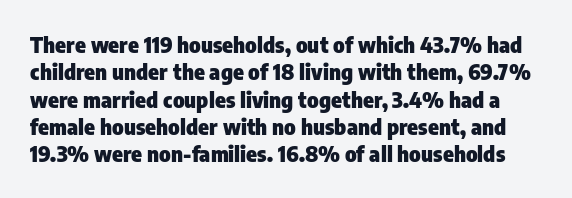
Here the glyphs are tracked normally, forming tight word shapes. The strip under each line holds only bare page. Tall strokes in this sample are plumb rather than angled. Notice how thick the strokes are: this is what a full bold looks like.
